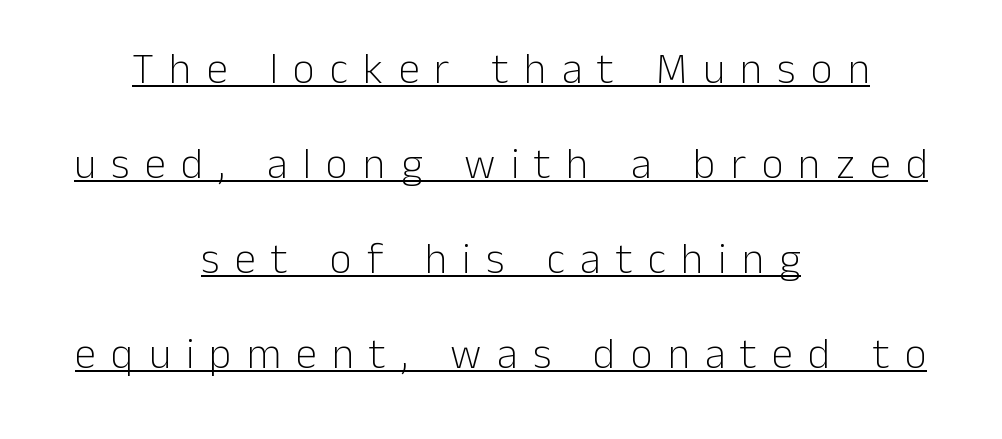
The image shows 43 px light sans-serif type, upright; set centered, loose line spacing (2.21x), unusually wide letter spacing (+0.35 em), underlined; low stroke contrast and a medium x-height.
